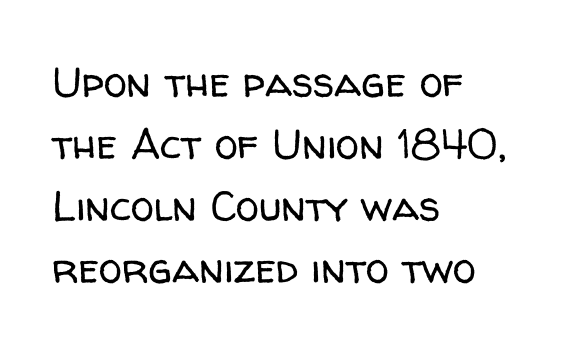
The image shows 42 px regular-weight sans-serif type, upright; set left-aligned, normal line spacing (1.48x), normal letter spacing, not underlined; low stroke contrast and a medium x-height.
